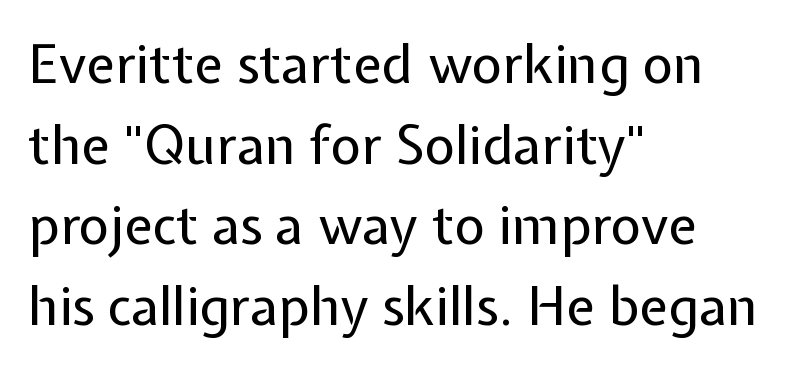
Q: Is the text bold? A: No.
Q: Is the text italic (slanted)? A: No, it is upright.
Q: Is the typeface a serif or a sans-serif typeface? A: Sans-serif.
Q: Is the text underlined? A: No.
Q: How is the paragraph aligned? A: Left-aligned.
Q: Is the spacing between letters normal or unusually wide? A: Normal.
Q: Is the spacing between lines tight, normal or loose? A: Normal.
Q: Width (condensed, normal, or wide)? A: Normal.
Q: Stroke contrast? A: Low.
Q: x-height? A: Medium.
Q: Monospaced? A: No.
